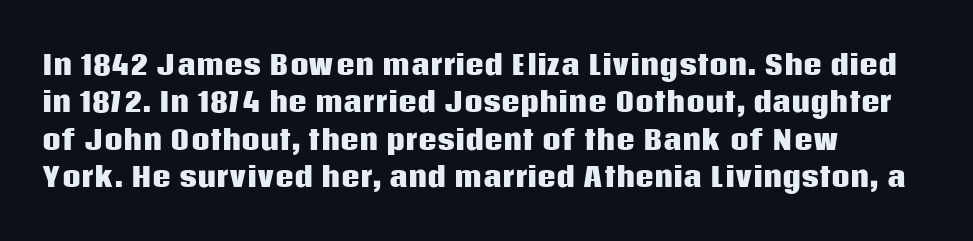
When letters stand straight like this, we call the style roman or upright. A clean baseline with only descenders dipping below it. Horizontally, the lines are justified to the leading edge only. Is there much room between lines? A standard amount, neither cramped nor airy.
